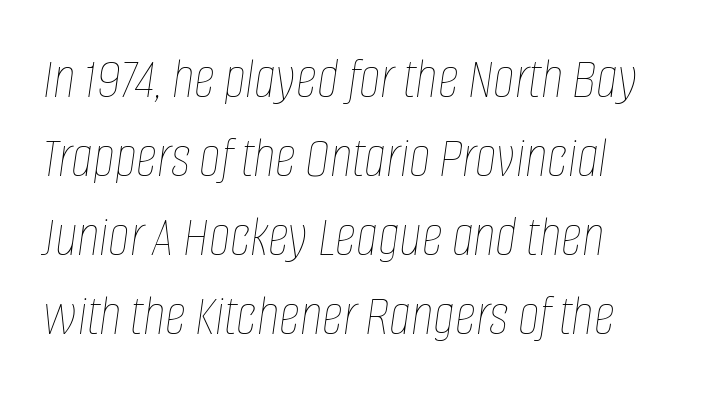
Spacing verdict: proportional, widths tailored to each character. Stem width sits at or under what a default text font uses. In terms of posture, this sample is oblique. Quick note: interline space is typical.
